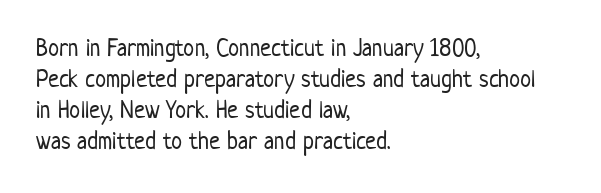
The image shows 25 px text type, upright; set left-aligned, line spacing 1.24x, normal letter spacing, not underlined.
